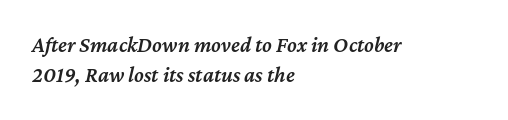
Q: Is the text bold? A: Semi-bold.
Q: Is the text italic (slanted)? A: Yes, it leans right by about 12 degrees.
Q: Is the text underlined? A: No.
Q: How is the paragraph aligned? A: Left-aligned.
Q: Is the spacing between letters normal or unusually wide? A: Normal.
Q: Is the spacing between lines tight, normal or loose? A: Normal.
